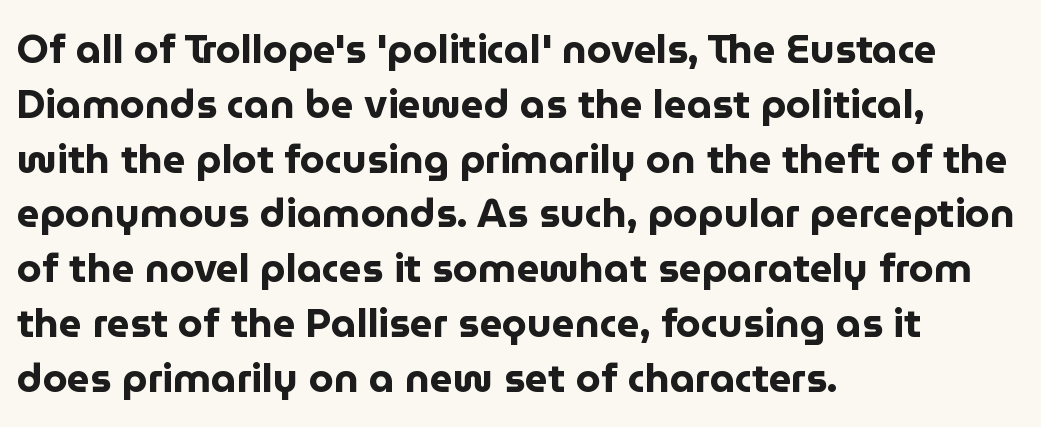
{"serif": "no", "italic": "no", "bold": "yes", "weight": "bold", "width": "normal", "stroke_contrast": "low", "x_height": "medium", "monospaced": "no", "underline": "no", "align": "left", "line_spacing": "normal", "line_spacing_ratio": 1.37, "letter_spacing": "normal", "letter_spacing_em": 0.0, "glyph_px": 40}
